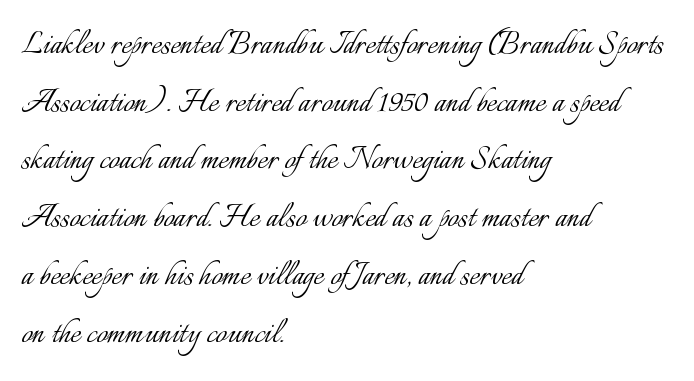
Q: Is the text bold? A: No.
Q: Is the text italic (slanted)? A: Yes.
Q: Is the text underlined? A: No.
Q: How is the paragraph aligned? A: Left-aligned.
Q: Is the spacing between letters normal or unusually wide? A: Normal.
Q: Is the spacing between lines tight, normal or loose? A: Normal.
Q: Width (condensed, normal, or wide)? A: Normal.
Q: Stroke contrast? A: Low.
Q: x-height? A: Small.
Q: Monospaced? A: No.
